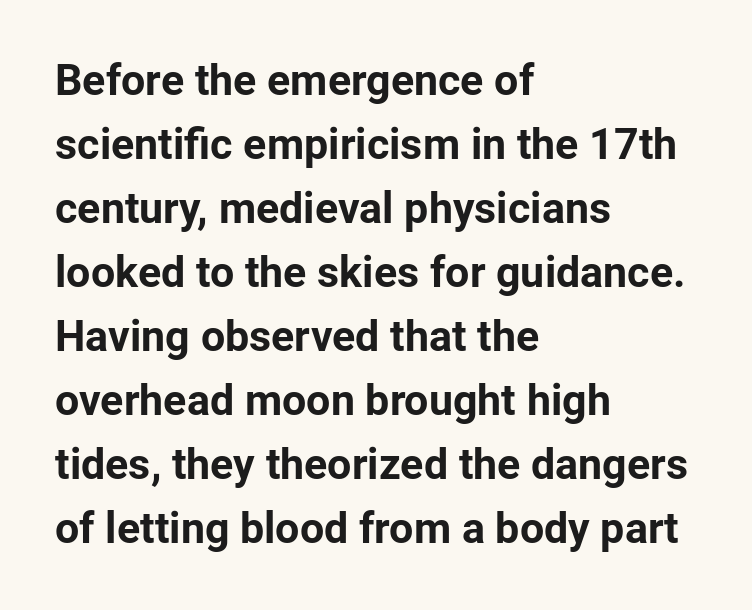
The image shows 43 px bold sans-serif type, upright; set left-aligned, normal line spacing (1.49x), normal letter spacing, not underlined; low stroke contrast and a medium x-height.
